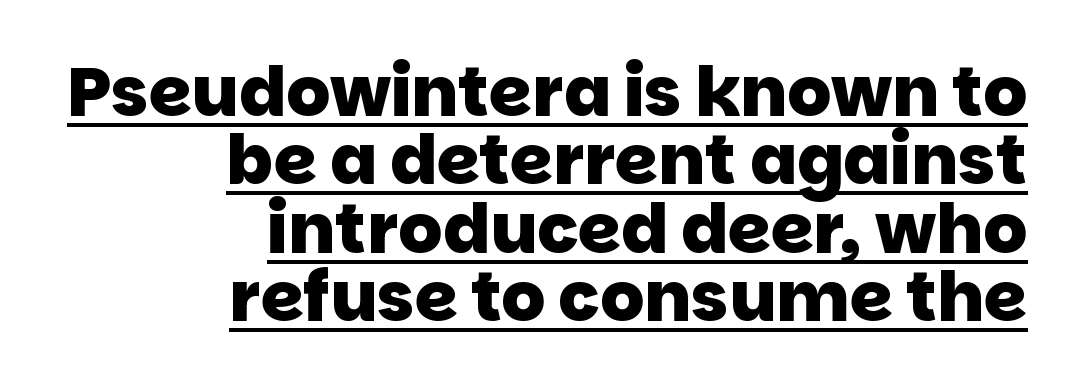
{"serif": "no", "bold": "yes", "weight": "heavy", "width": "normal", "stroke_contrast": "low", "x_height": "large", "monospaced": "no", "underline": "yes", "align": "right", "line_spacing": "tight", "line_spacing_ratio": 0.99, "letter_spacing": "normal", "letter_spacing_em": 0.0, "glyph_px": 69}
